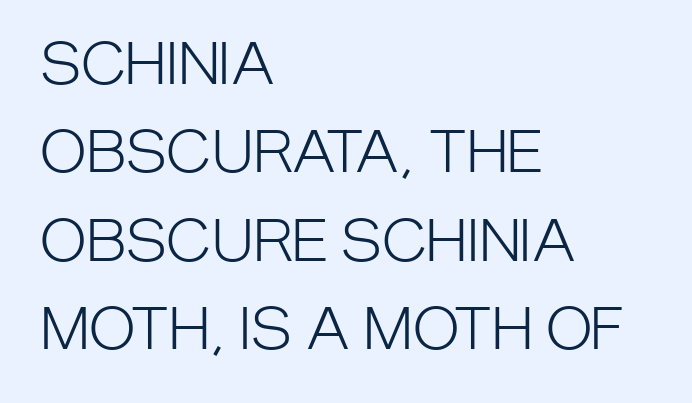
Q: Is the text bold? A: No.
Q: Is the text italic (slanted)? A: No, it is upright.
Q: Is the typeface a serif or a sans-serif typeface? A: Sans-serif.
Q: Is the text underlined? A: No.
Q: How is the paragraph aligned? A: Left-aligned.
Q: Is the spacing between letters normal or unusually wide? A: Normal.
Q: Is the spacing between lines tight, normal or loose? A: Normal.
Q: Width (condensed, normal, or wide)? A: Condensed.
Q: Stroke contrast? A: Low.
Q: x-height? A: Large.
Q: Monospaced? A: No.
